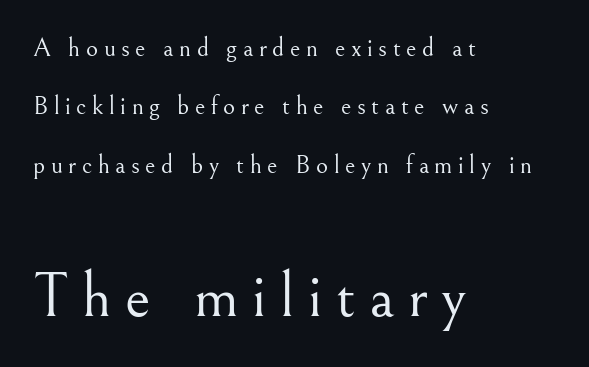
When letters stand straight like this, we call the style roman or upright. This rendering uses left alignment, leaving the right contour irregular. Weight class: somewhere from thin through regular. These two chunks differ in scale, with the bottom chunk taking the larger measure. To sum up the face: it has serifs.
